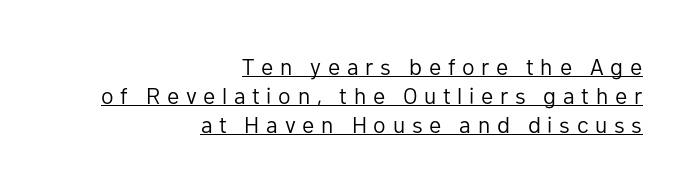
Q: Is the text bold? A: No.
Q: Is the text italic (slanted)? A: No, it is upright.
Q: Is the text underlined? A: Yes.
Q: How is the paragraph aligned? A: Right-aligned.
Q: Is the spacing between letters normal or unusually wide? A: Unusually wide.
Q: Is the spacing between lines tight, normal or loose? A: Normal.
